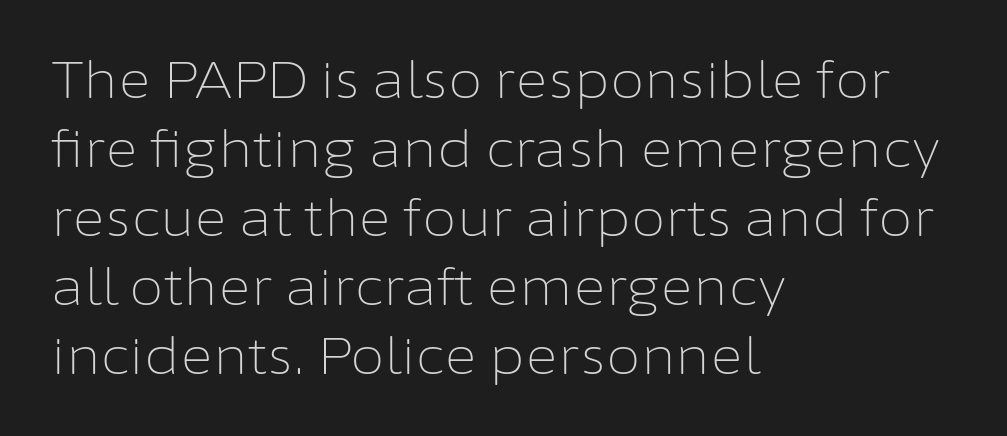
Line beginnings align vertically; line endings do not. Upright lettering throughout. Successive baselines arrive at the customary interval. This sample uses plain, unmodified letter spacing.
